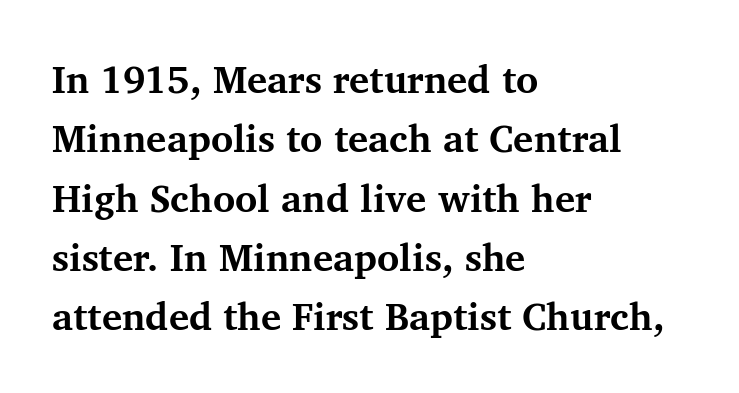
The image shows 38 px bold serif type, upright; set left-aligned, normal line spacing (1.56x), normal letter spacing, not underlined; medium stroke contrast and a medium x-height.
